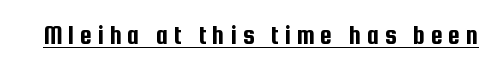
{"italic": "no", "underline": "yes", "letter_spacing": "wide", "letter_spacing_em": 0.21, "glyph_px": 27}
